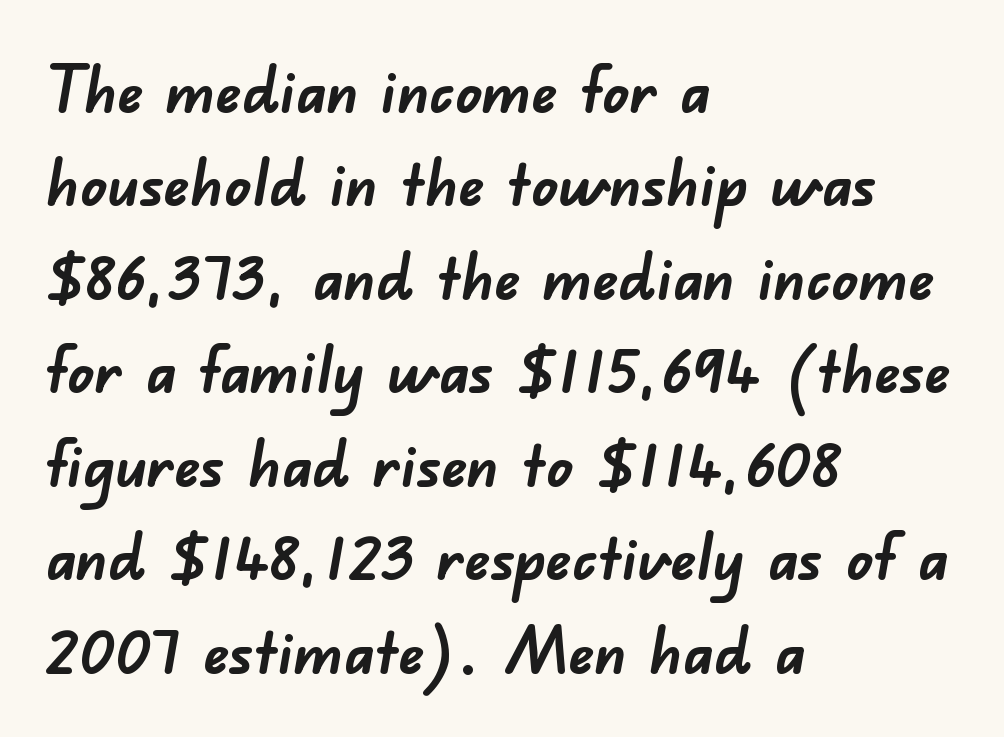
{"serif": "no", "bold": "yes", "weight": "semibold", "width": "normal", "stroke_contrast": "low", "x_height": "small", "monospaced": "no", "underline": "no", "align": "left", "line_spacing": "normal", "line_spacing_ratio": 1.46, "letter_spacing": "normal", "letter_spacing_em": 0.0, "glyph_px": 64}
